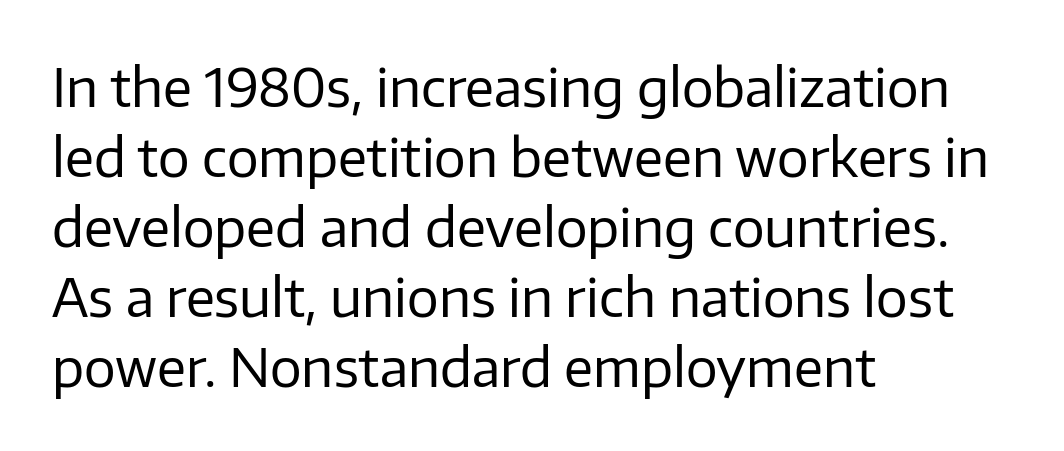
You could not count columns in this text — the font is proportionally spaced. These glyphs show unthickened strokes, regular width or finer. The lines are quadded left. A roman cut, with each character standing at attention. Unmarked baselines from the first word to the last. Caption: standard tracking, unaltered.
